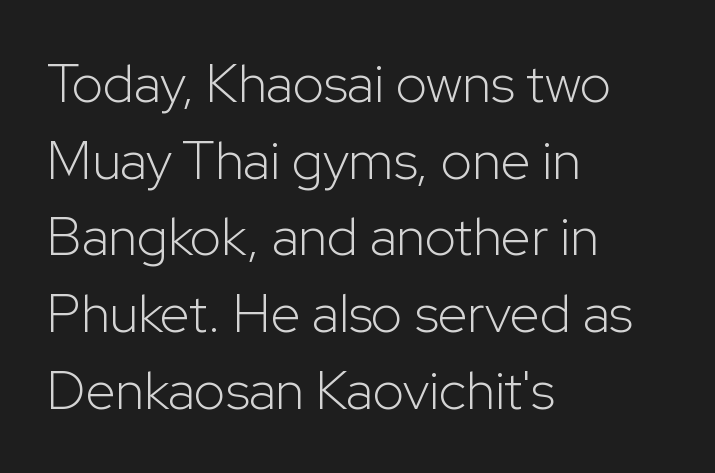
The image shows 54 px light sans-serif type, upright; set left-aligned, normal line spacing (1.42x), normal letter spacing, not underlined; low stroke contrast and a medium x-height.
